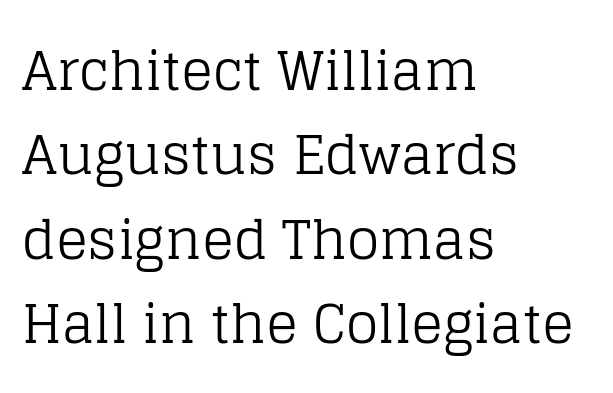
{"serif": "yes", "italic": "no", "bold": "no", "weight": "regular", "width": "normal", "stroke_contrast": "low", "x_height": "large", "monospaced": "no", "underline": "no", "align": "left", "line_spacing": "normal", "line_spacing_ratio": 1.59, "letter_spacing": "normal", "letter_spacing_em": 0.0, "glyph_px": 53}
